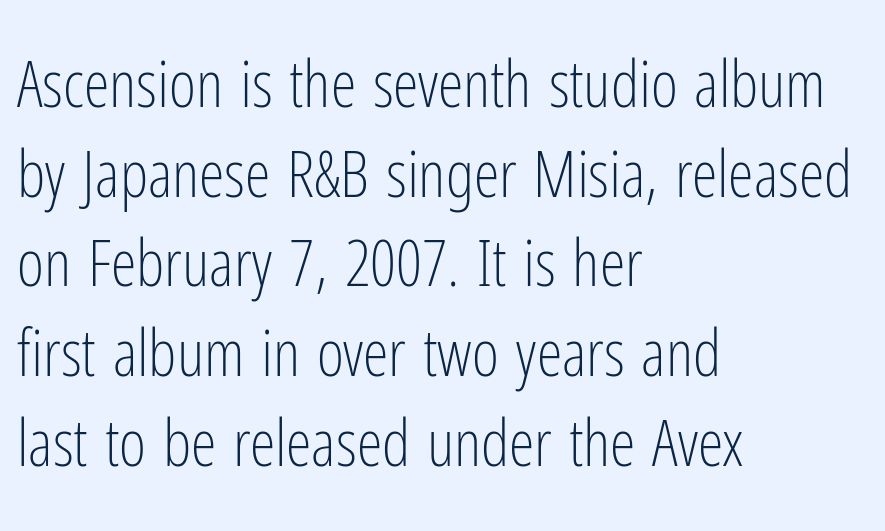
Q: Is the text bold? A: No.
Q: Is the text italic (slanted)? A: No, it is upright.
Q: Is the typeface a serif or a sans-serif typeface? A: Sans-serif.
Q: Is the text underlined? A: No.
Q: How is the paragraph aligned? A: Left-aligned.
Q: Is the spacing between letters normal or unusually wide? A: Normal.
Q: Is the spacing between lines tight, normal or loose? A: Normal.
Q: Width (condensed, normal, or wide)? A: Condensed.
Q: Stroke contrast? A: Low.
Q: x-height? A: Medium.
Q: Monospaced? A: No.
